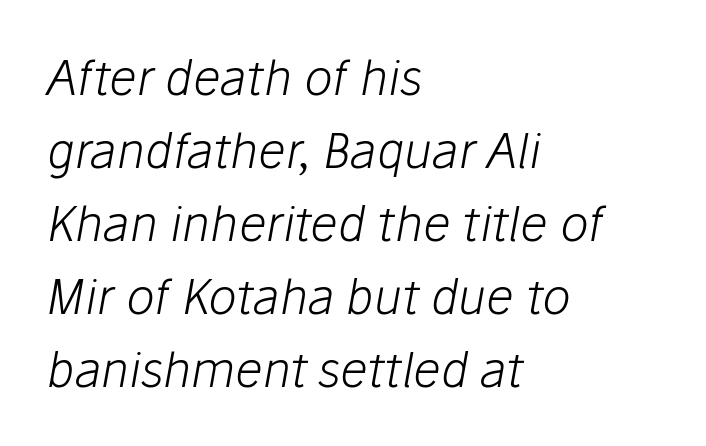
A typesetter would call this proportional, since set widths differ per character. In terms of posture, this sample is oblique. Compared with a typical body face, this is equally light or lighter still. Students, note that the glyphs here touch the page at normal intervals.
